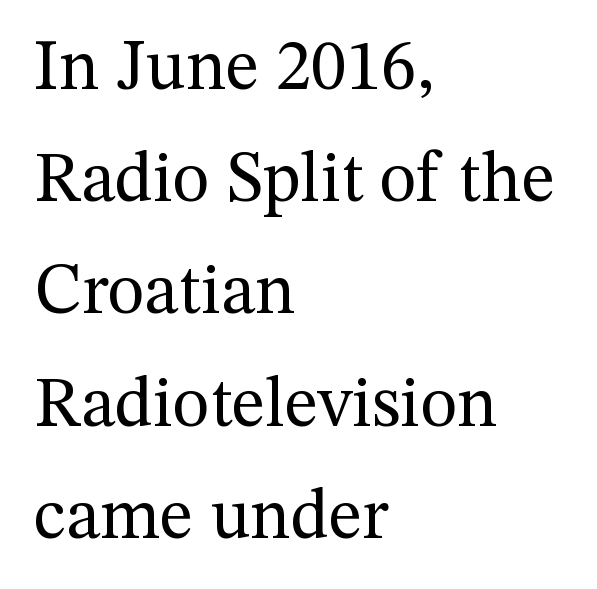
Q: Is the text bold? A: No.
Q: Is the text italic (slanted)? A: No, it is upright.
Q: Is the typeface a serif or a sans-serif typeface? A: Serif.
Q: Is the text underlined? A: No.
Q: How is the paragraph aligned? A: Left-aligned.
Q: Is the spacing between letters normal or unusually wide? A: Normal.
Q: Is the spacing between lines tight, normal or loose? A: Normal.
Q: Width (condensed, normal, or wide)? A: Normal.
Q: Stroke contrast? A: Medium.
Q: x-height? A: Medium.
Q: Monospaced? A: No.
